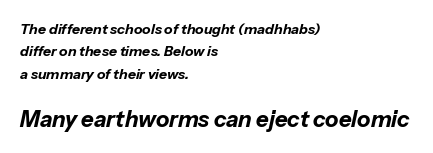
{"italic": "yes", "lean": "right", "slant_degrees": 13, "bold": "yes", "underline": "no", "align": "left", "line_spacing": "normal", "line_spacing_ratio": 1.6, "letter_spacing": "normal", "letter_spacing_em": 0.0, "larger_block": "second", "size_ratio": 1.57, "glyph_px": 22}
